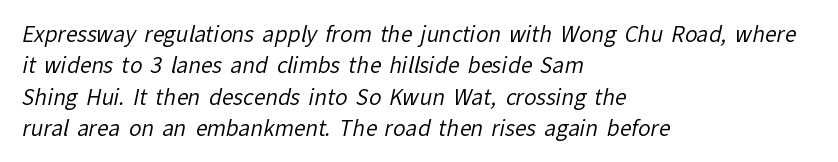
The image shows 21 px text type; set left-aligned, normal line spacing (1.49x), normal letter spacing, not underlined.
